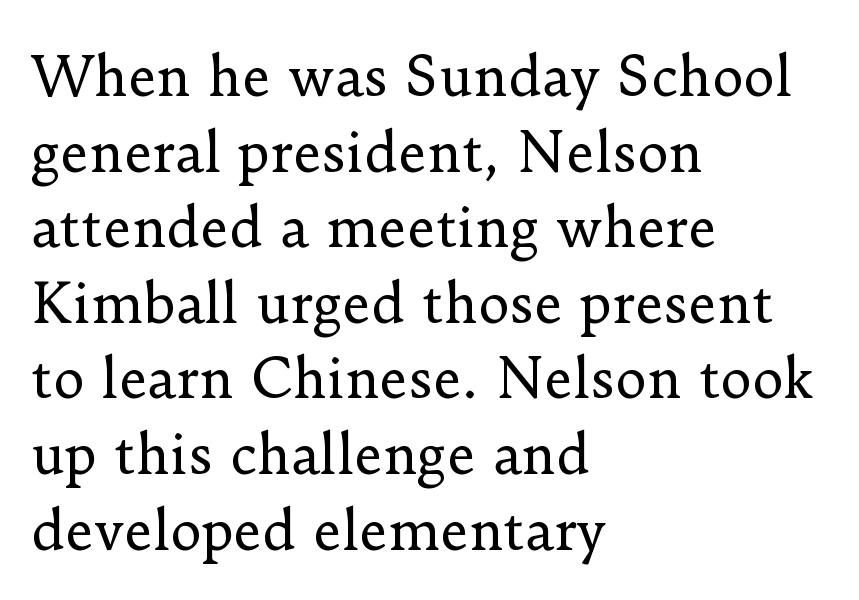
Q: Is the text bold? A: No.
Q: Is the text italic (slanted)? A: No, it is upright.
Q: Is the typeface a serif or a sans-serif typeface? A: Serif.
Q: Is the text underlined? A: No.
Q: How is the paragraph aligned? A: Left-aligned.
Q: Is the spacing between letters normal or unusually wide? A: Normal.
Q: Is the spacing between lines tight, normal or loose? A: Normal.
Q: Width (condensed, normal, or wide)? A: Normal.
Q: Stroke contrast? A: Low.
Q: x-height? A: Small.
Q: Monospaced? A: No.
